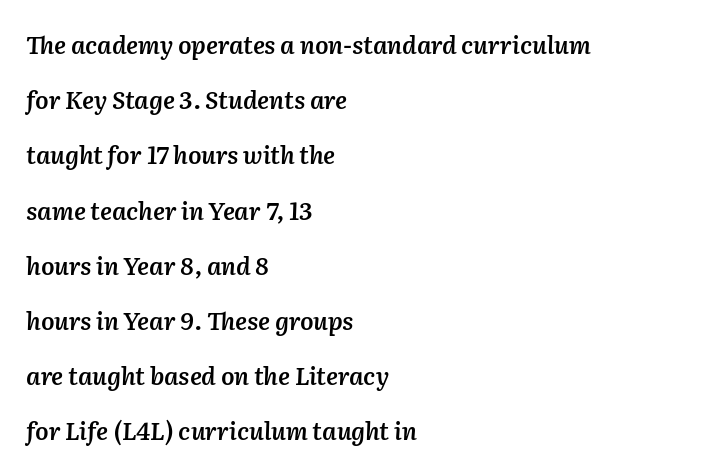
Q: Is the text bold? A: Semi-bold.
Q: Is the text italic (slanted)? A: Yes, it leans right by about 2 degrees.
Q: Is the text underlined? A: No.
Q: How is the paragraph aligned? A: Left-aligned.
Q: Is the spacing between letters normal or unusually wide? A: Normal.
Q: Is the spacing between lines tight, normal or loose? A: Loose.
